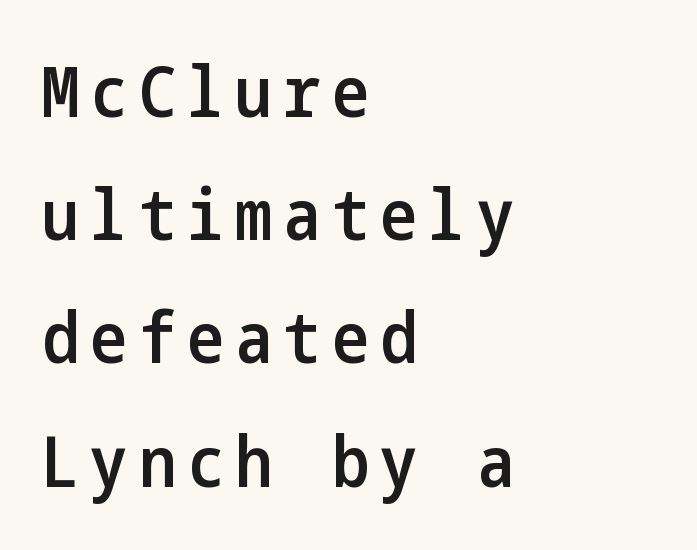
The image shows 70 px semibold, condensed sans-serif type, upright; set left-aligned, line spacing 1.76x, not underlined; low stroke contrast and a medium x-height.
